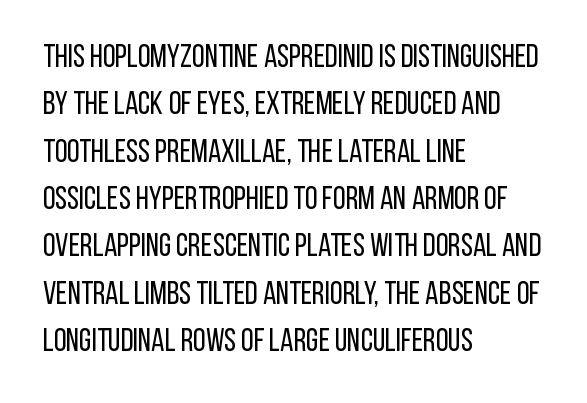
The image shows 32 px regular-weight, condensed sans-serif type, upright; set left-aligned, normal line spacing (1.48x), normal letter spacing, not underlined; low stroke contrast and a large x-height.
